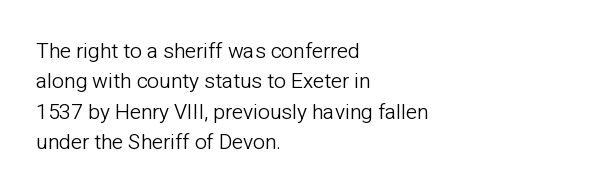
{"italic": "no", "bold": "no", "underline": "no", "align": "left", "line_spacing": "normal", "line_spacing_ratio": 1.45, "letter_spacing": "normal", "letter_spacing_em": 0.0, "glyph_px": 21}
